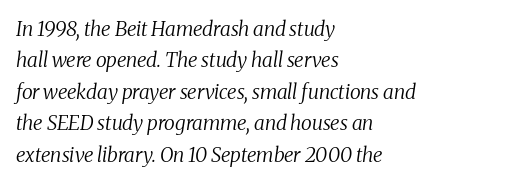
{"italic": "yes", "lean": "right", "slant_degrees": 8, "bold": "no", "underline": "no", "align": "left", "line_spacing": "normal", "line_spacing_ratio": 1.57, "letter_spacing": "normal", "letter_spacing_em": 0.0, "glyph_px": 20}
